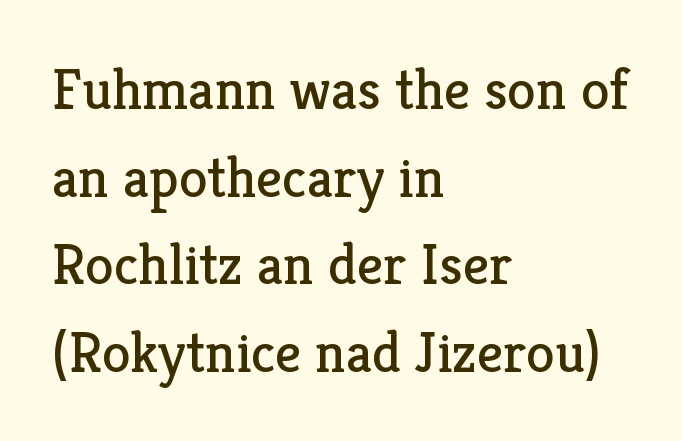
The image shows 58 px regular-weight serif type, upright; set left-aligned, normal line spacing (1.51x), normal letter spacing, not underlined; low stroke contrast and a medium x-height.
